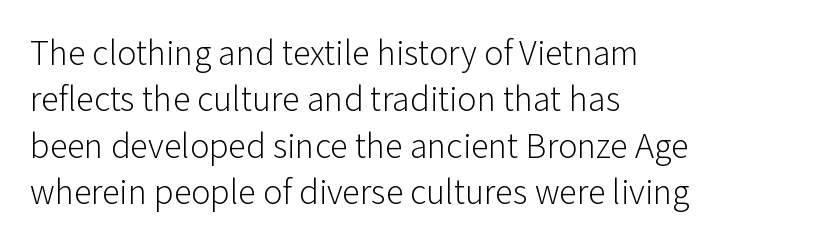
The image shows 36 px light sans-serif type, upright; set left-aligned, normal line spacing (1.29x), normal letter spacing, not underlined; low stroke contrast and a medium x-height.
